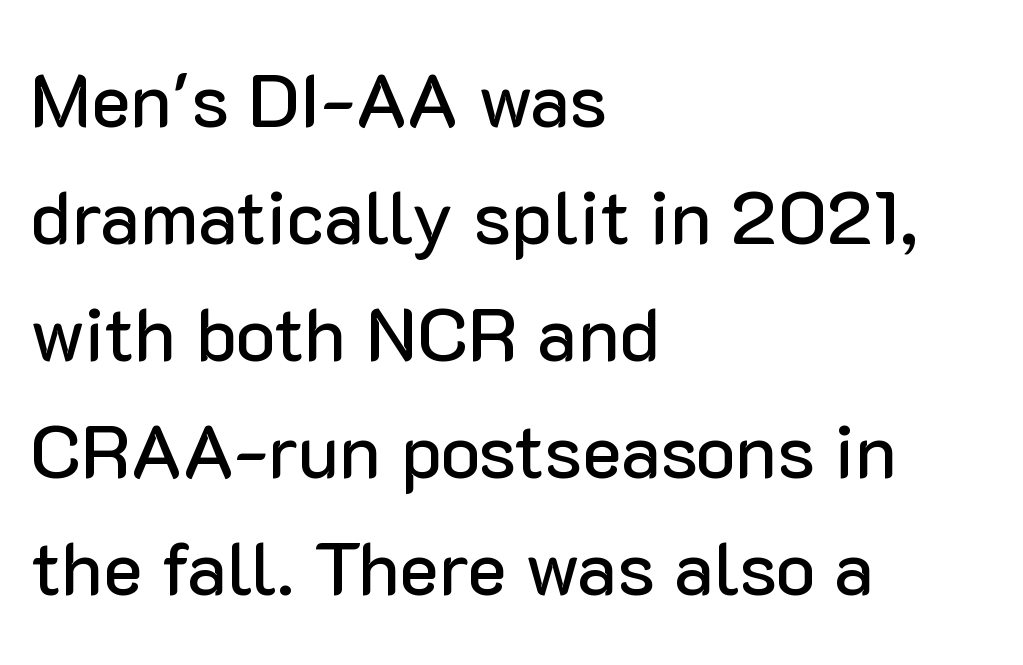
The image shows 75 px sans-serif type, upright; set left-aligned, normal line spacing (1.56x), normal letter spacing, not underlined; low stroke contrast and a medium x-height.
